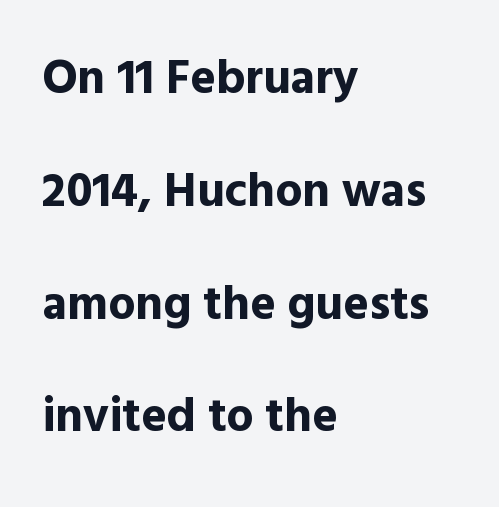
The image shows 48 px bold sans-serif type, upright; set left-aligned, loose line spacing (2.35x), normal letter spacing, not underlined; a medium x-height.
